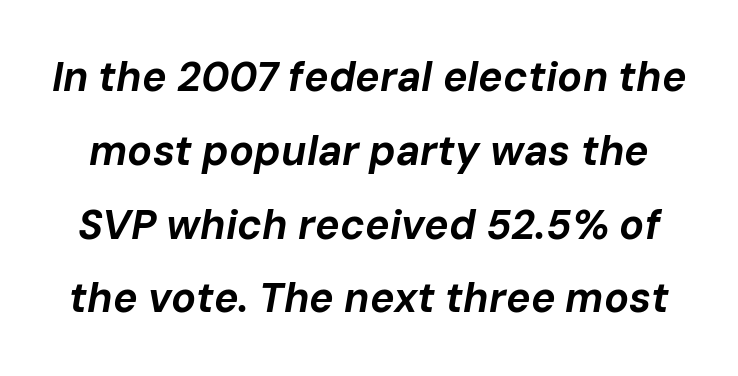
Students, note that the glyphs here touch the page at normal intervals. Check the space under the baseline: it is left empty. I'd describe the lettering as bold — thick and assertive. Note the varied advance widths — an 'i' is clearly narrower than an 'm'. Rendered with sloped, italic letterforms.
